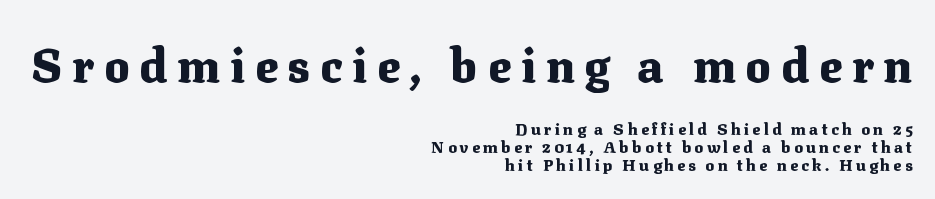
The image shows 47 px heavy serif type, upright; set right-aligned, tight line spacing (1.13x), unusually wide letter spacing (+0.21 em), not underlined; the first (top) block is 2.94x larger; medium stroke contrast and a medium x-height.
